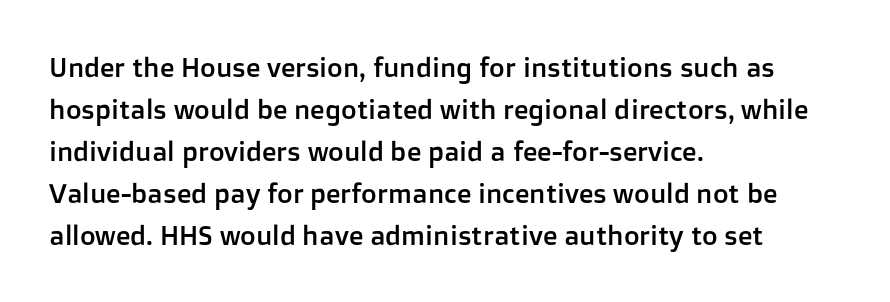
Q: Is the text italic (slanted)? A: No, it is upright.
Q: Is the text underlined? A: No.
Q: How is the paragraph aligned? A: Left-aligned.
Q: Is the spacing between letters normal or unusually wide? A: Normal.
Q: Is the spacing between lines tight, normal or loose? A: Normal.
